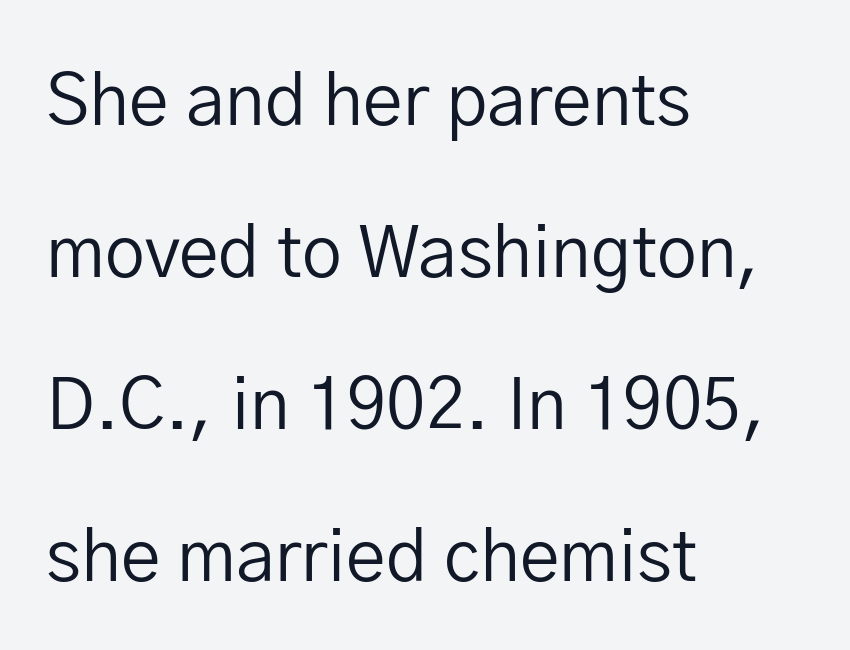
The face used here is rendered with its standard letterfit. The font's upright variant was chosen for this text. This reads as an unemphasized weight, regular at the heaviest. The letters carry no serifs — their stems end cleanly without finishing strokes. Think of a printed novel: that variable character pitch is what you see here. This rendering features lettering with no underline.
